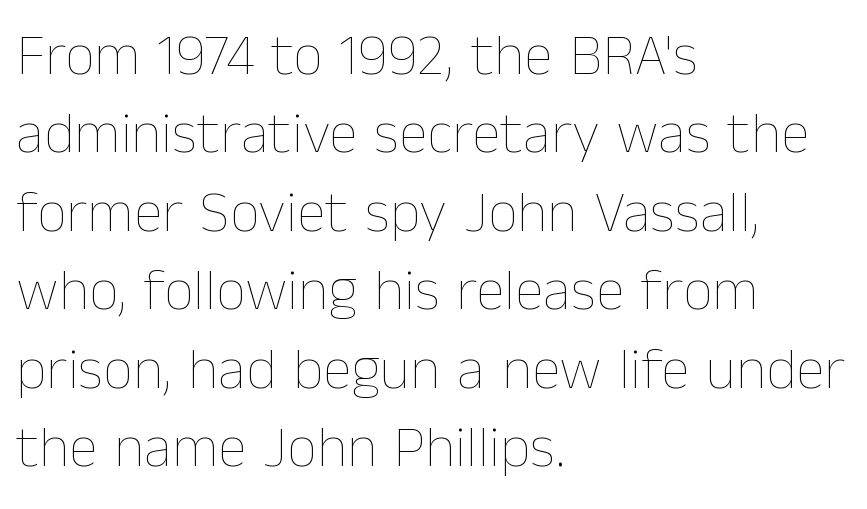
Compared with typical body copy, the letter spacing here is the same. The face used here is proportionally spaced, like ordinary book or web type. The setting favours the left margin, as ordinary paragraphs usually do. A bare baseline throughout the passage. Honestly, the row spacing looks completely unremarkable. A light-to-regular cut is what we see here.
